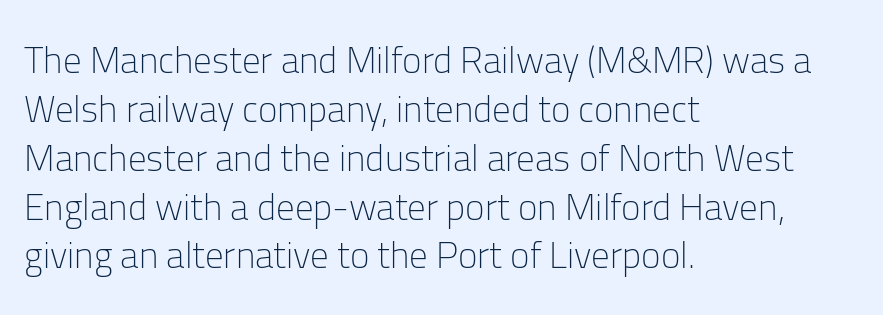
{"serif": "no", "italic": "no", "bold": "no", "weight": "light", "width": "normal", "stroke_contrast": "low", "x_height": "medium", "monospaced": "no", "underline": "no", "align": "left", "line_spacing": "normal", "line_spacing_ratio": 1.32, "letter_spacing": "normal", "letter_spacing_em": 0.0, "glyph_px": 37}
